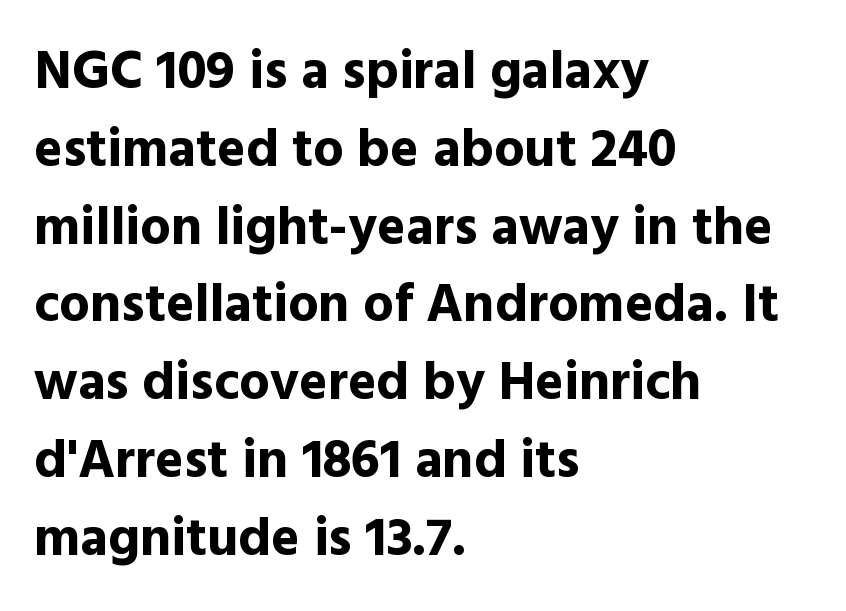
Q: Is the text bold? A: Yes.
Q: Is the text italic (slanted)? A: No, it is upright.
Q: Is the typeface a serif or a sans-serif typeface? A: Sans-serif.
Q: Is the text underlined? A: No.
Q: How is the paragraph aligned? A: Left-aligned.
Q: Is the spacing between letters normal or unusually wide? A: Normal.
Q: Is the spacing between lines tight, normal or loose? A: Normal.
Q: Width (condensed, normal, or wide)? A: Normal.
Q: x-height? A: Medium.
Q: Monospaced? A: No.
